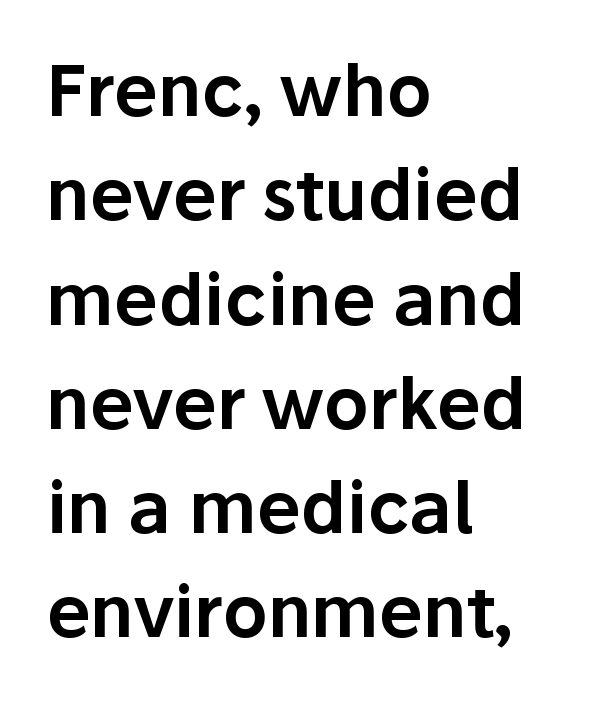
{"serif": "no", "italic": "no", "width": "normal", "stroke_contrast": "low", "x_height": "medium", "monospaced": "no", "underline": "no", "align": "left", "line_spacing": "normal", "line_spacing_ratio": 1.49, "letter_spacing": "normal", "letter_spacing_em": 0.0, "glyph_px": 70}
